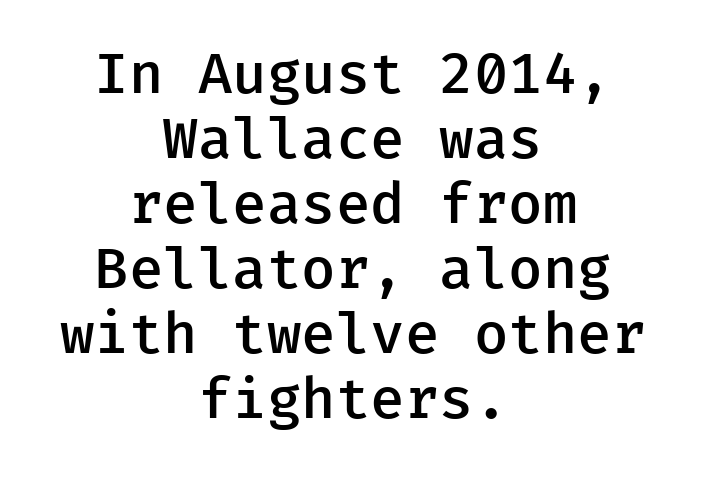
Q: Is the text bold? A: Semi-bold.
Q: Is the text italic (slanted)? A: No, it is upright.
Q: Is the typeface a serif or a sans-serif typeface? A: Sans-serif.
Q: Is the text underlined? A: No.
Q: How is the paragraph aligned? A: Centered.
Q: Is the spacing between letters normal or unusually wide? A: Normal.
Q: Width (condensed, normal, or wide)? A: Normal.
Q: Stroke contrast? A: Low.
Q: x-height? A: Medium.
Q: Monospaced? A: Yes.
